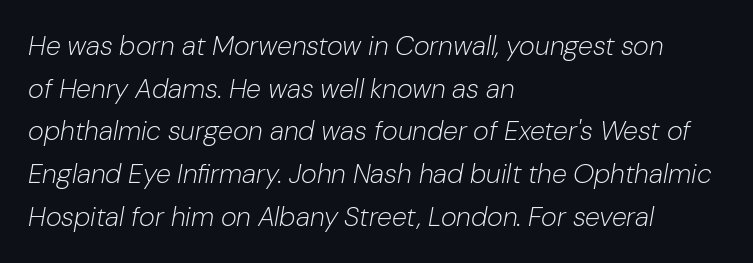
{"italic": "yes", "lean": "right", "slant_degrees": 10, "bold": "no", "underline": "no", "align": "left", "line_spacing": "normal", "line_spacing_ratio": 1.58, "letter_spacing": "normal", "letter_spacing_em": 0.0, "glyph_px": 27}
